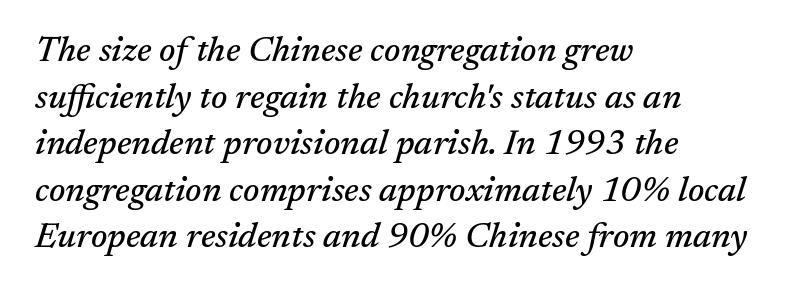
{"serif": "yes", "italic": "yes", "lean": "right", "slant_degrees": 17, "width": "normal", "stroke_contrast": "medium", "x_height": "medium", "monospaced": "no", "underline": "no", "align": "left", "line_spacing": "normal", "line_spacing_ratio": 1.33, "letter_spacing": "normal", "letter_spacing_em": 0.0, "glyph_px": 35}
